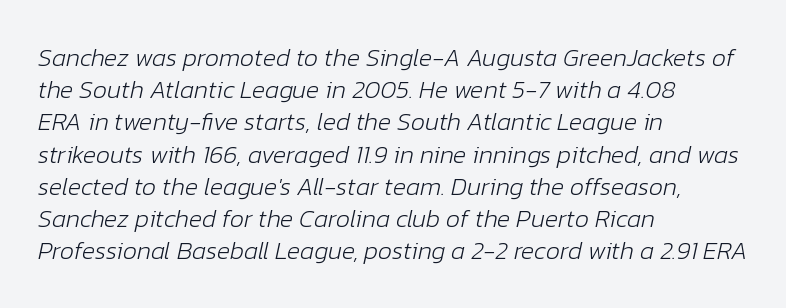
The image shows 25 px text type, italic (leaning right); set left-aligned, normal line spacing (1.29x), normal letter spacing, not underlined.
